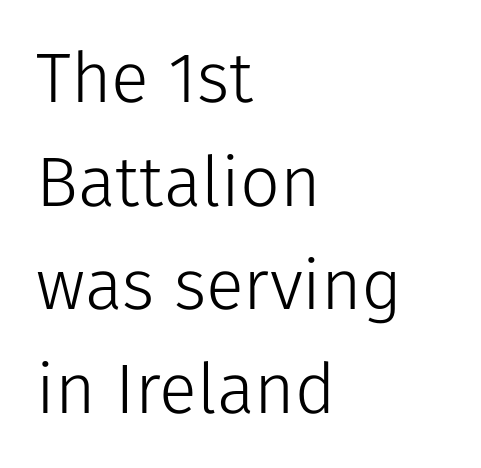
Q: Is the text bold? A: No.
Q: Is the text italic (slanted)? A: No, it is upright.
Q: Is the typeface a serif or a sans-serif typeface? A: Sans-serif.
Q: Is the text underlined? A: No.
Q: How is the paragraph aligned? A: Left-aligned.
Q: Is the spacing between letters normal or unusually wide? A: Normal.
Q: Is the spacing between lines tight, normal or loose? A: Normal.
Q: Width (condensed, normal, or wide)? A: Normal.
Q: Stroke contrast? A: Low.
Q: x-height? A: Medium.
Q: Monospaced? A: No.
